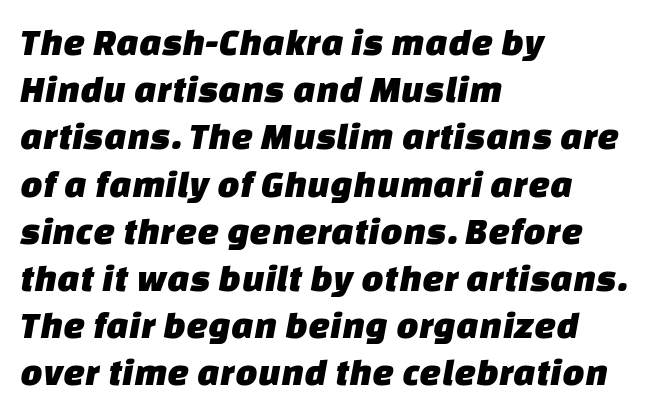
Q: Is the typeface a serif or a sans-serif typeface? A: Sans-serif.
Q: Is the text underlined? A: No.
Q: How is the paragraph aligned? A: Left-aligned.
Q: Is the spacing between letters normal or unusually wide? A: Normal.
Q: Width (condensed, normal, or wide)? A: Normal.
Q: Stroke contrast? A: Low.
Q: x-height? A: Large.
Q: Monospaced? A: No.
